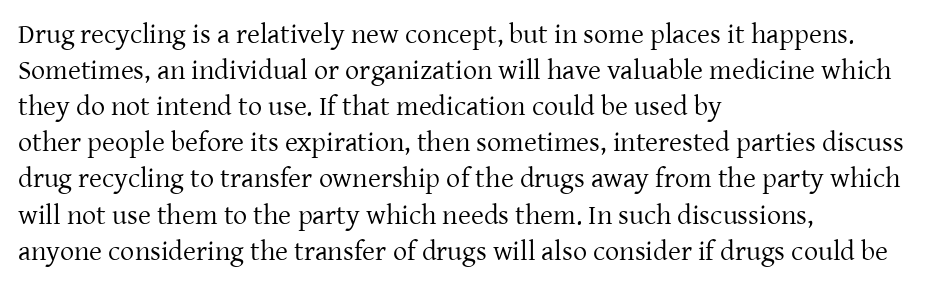
The image shows 28 px regular-weight serif type, upright; set left-aligned, normal line spacing (1.29x), normal letter spacing, not underlined; low stroke contrast and a medium x-height.
